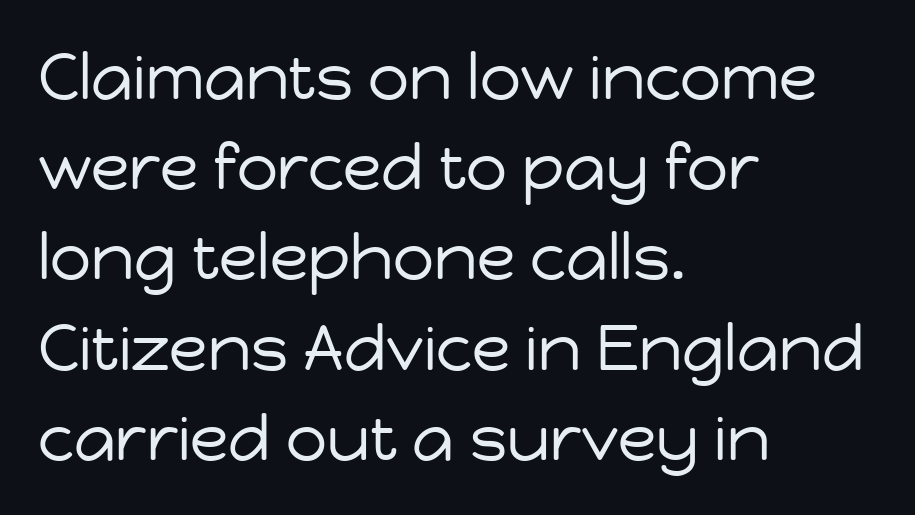
Q: Is the text bold? A: No.
Q: Is the text italic (slanted)? A: No, it is upright.
Q: Is the typeface a serif or a sans-serif typeface? A: Sans-serif.
Q: Is the text underlined? A: No.
Q: How is the paragraph aligned? A: Left-aligned.
Q: Is the spacing between letters normal or unusually wide? A: Normal.
Q: Is the spacing between lines tight, normal or loose? A: Normal.
Q: Width (condensed, normal, or wide)? A: Normal.
Q: Stroke contrast? A: Low.
Q: x-height? A: Medium.
Q: Monospaced? A: No.
